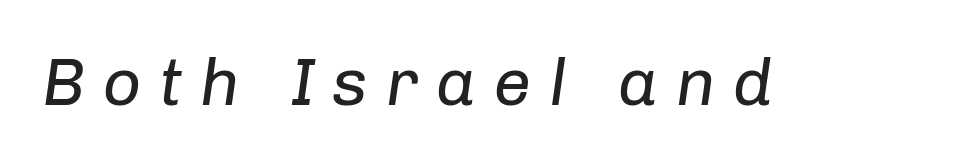
{"italic": "yes", "lean": "right", "slant_degrees": 8, "bold": "no", "weight": "regular", "width": "normal", "stroke_contrast": "low", "x_height": "medium", "monospaced": "no", "underline": "no", "letter_spacing": "wide", "letter_spacing_em": 0.26, "glyph_px": 67}
